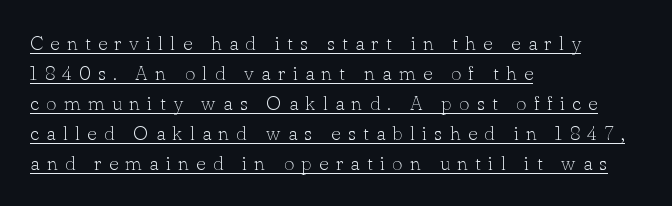
The image shows 20 px text type, upright; set left-aligned, normal line spacing (1.5x), unusually wide letter spacing (+0.37 em), underlined.
